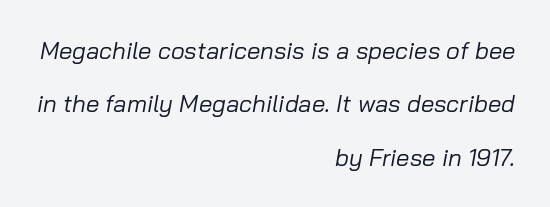
Q: Is the text bold? A: No.
Q: Is the text italic (slanted)? A: Yes, it leans right by about 10 degrees.
Q: Is the text underlined? A: No.
Q: How is the paragraph aligned? A: Right-aligned.
Q: Is the spacing between letters normal or unusually wide? A: Normal.
Q: Is the spacing between lines tight, normal or loose? A: Loose.
